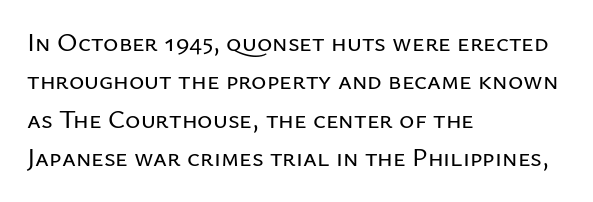
{"italic": "no", "underline": "no", "align": "left", "line_spacing": "normal", "line_spacing_ratio": 1.48, "letter_spacing": "normal", "letter_spacing_em": 0.0, "glyph_px": 26}
